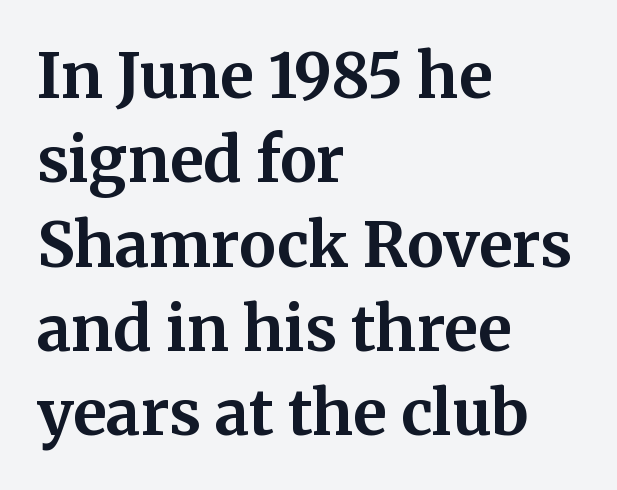
Q: Is the text bold? A: Yes.
Q: Is the text italic (slanted)? A: No, it is upright.
Q: Is the typeface a serif or a sans-serif typeface? A: Serif.
Q: Is the text underlined? A: No.
Q: How is the paragraph aligned? A: Left-aligned.
Q: Is the spacing between letters normal or unusually wide? A: Normal.
Q: Is the spacing between lines tight, normal or loose? A: Normal.
Q: Width (condensed, normal, or wide)? A: Normal.
Q: Stroke contrast? A: Medium.
Q: x-height? A: Medium.
Q: Monospaced? A: No.
